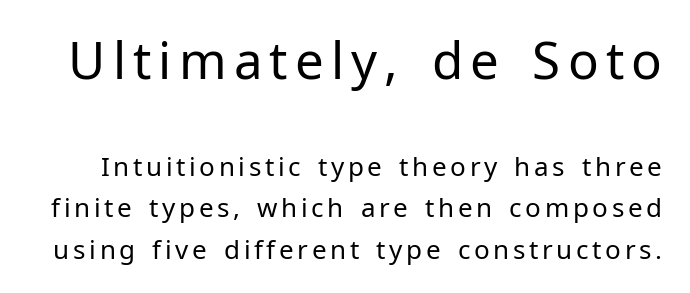
{"serif": "no", "italic": "no", "bold": "no", "weight": "regular", "width": "normal", "stroke_contrast": "low", "x_height": "medium", "monospaced": "no", "underline": "no", "line_spacing": "normal", "line_spacing_ratio": 1.59, "larger_block": "first", "size_ratio": 1.96, "glyph_px": 51}
